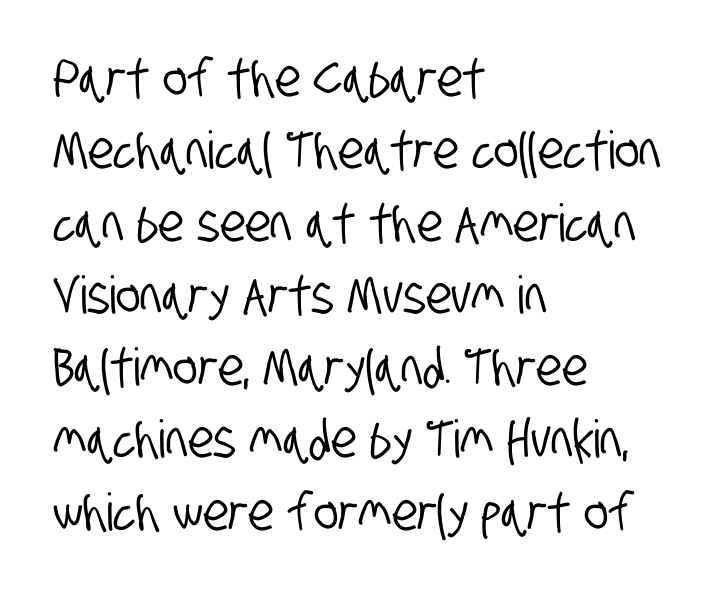
A bare baseline throughout the passage. The rag falls on the right side of this text block. The font family rendered here belongs to the sans-serif group. Line spacing here is normal.
